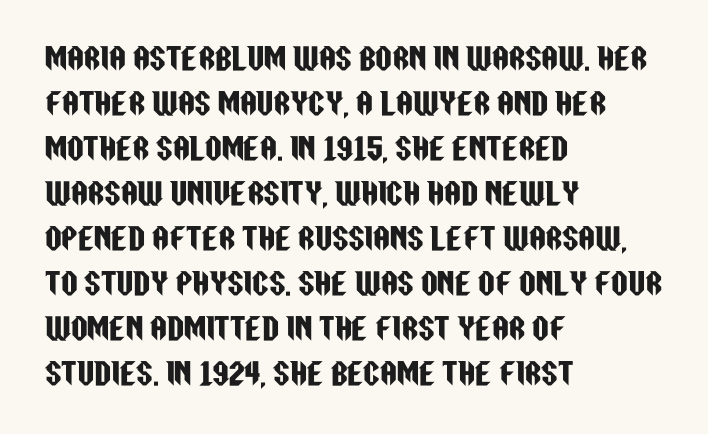
Does the copy run flush right? No — it runs flush left. Tracking value appears to be zero — textbook default spacing. Only glyphs here, with clear space below each row. A normal amount of white space separates one row of letters from the next. Is this a fixed-width face? No — the glyphs have proportional, varying widths. You can tell from the bare stems that sans-serif type was used.
